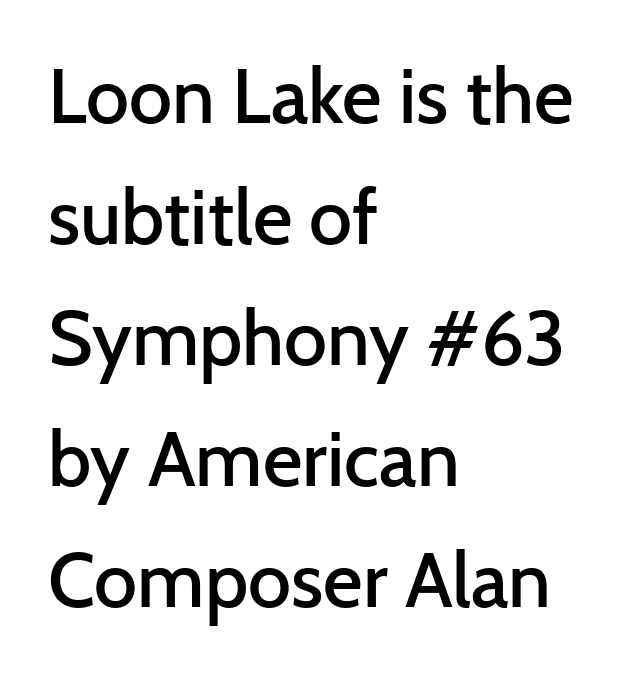
The image shows 77 px semibold sans-serif type, upright; set left-aligned, normal line spacing (1.57x), normal letter spacing, not underlined; low stroke contrast and a medium x-height.
